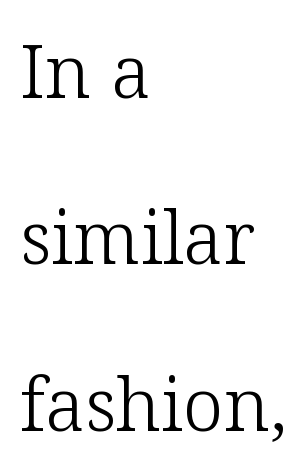
The letters sit at their default tracking, neither squeezed nor spread. Type without underlining. It's the straight-up-and-down kind of type. This block would shrink considerably if given ordinary leading; it's expanded now. This sample uses a serif face.
